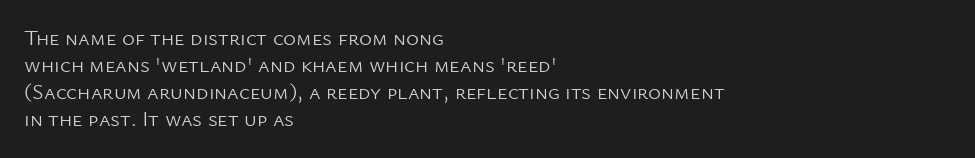
{"italic": "no", "bold": "no", "underline": "no", "align": "left", "line_spacing_ratio": 1.23, "letter_spacing": "normal", "letter_spacing_em": 0.0, "glyph_px": 22}
